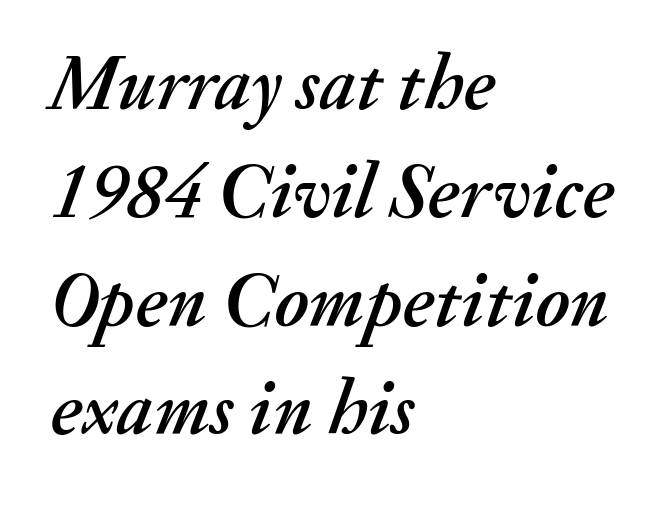
{"italic": "yes", "lean": "right", "slant_degrees": 20, "width": "normal", "stroke_contrast": "medium", "x_height": "small", "monospaced": "no", "underline": "no", "align": "left", "line_spacing": "normal", "line_spacing_ratio": 1.39, "letter_spacing": "normal", "letter_spacing_em": 0.0, "glyph_px": 78}
